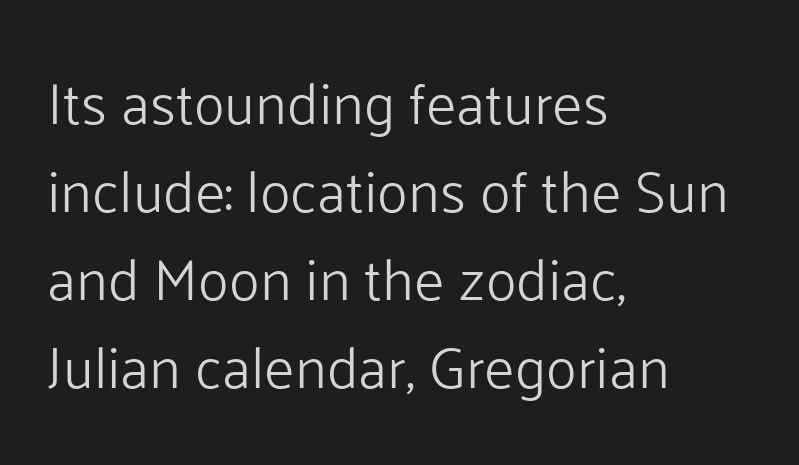
{"serif": "no", "italic": "no", "bold": "no", "weight": "light", "width": "normal", "stroke_contrast": "low", "x_height": "medium", "monospaced": "no", "underline": "no", "align": "left", "line_spacing": "normal", "line_spacing_ratio": 1.52, "letter_spacing": "normal", "letter_spacing_em": 0.0, "glyph_px": 58}
